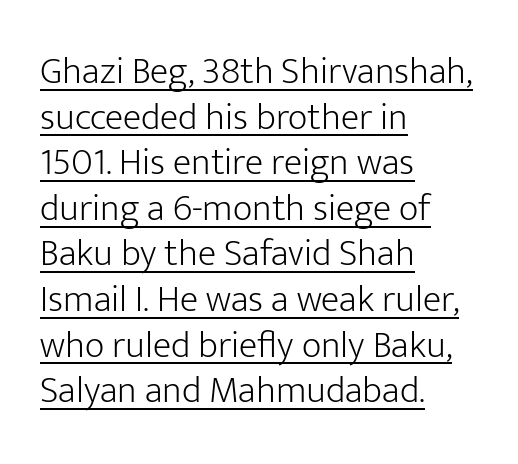
Q: Is the text bold? A: No.
Q: Is the text italic (slanted)? A: No, it is upright.
Q: Is the typeface a serif or a sans-serif typeface? A: Sans-serif.
Q: Is the text underlined? A: Yes.
Q: How is the paragraph aligned? A: Left-aligned.
Q: Is the spacing between letters normal or unusually wide? A: Normal.
Q: Width (condensed, normal, or wide)? A: Normal.
Q: Stroke contrast? A: Low.
Q: x-height? A: Medium.
Q: Monospaced? A: No.
